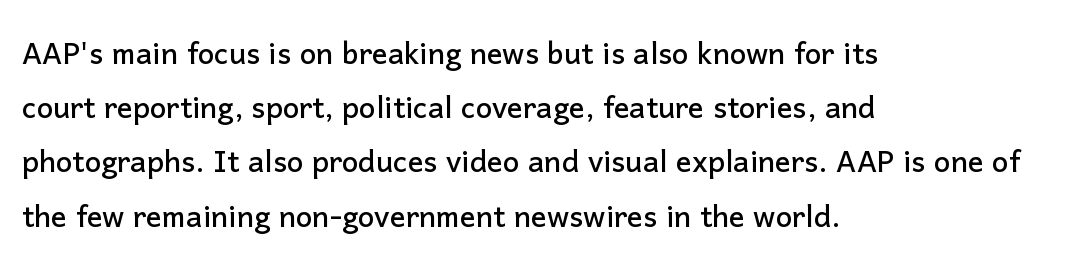
The image shows 39 px sans-serif type, upright; set left-aligned, normal line spacing (1.39x), normal letter spacing, not underlined; low stroke contrast and a medium x-height.
